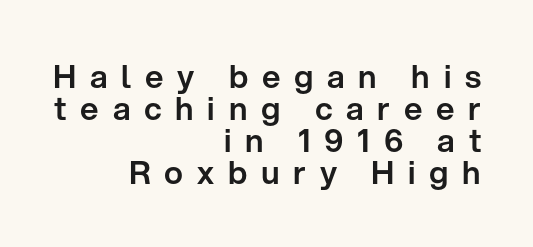
Think of a printed novel: that variable character pitch is what you see here. Summary of vertical rhythm: compact, with narrow interline spacing. The designer went with a sans here, leaving each stem footless. Bare-footed words on every line.
